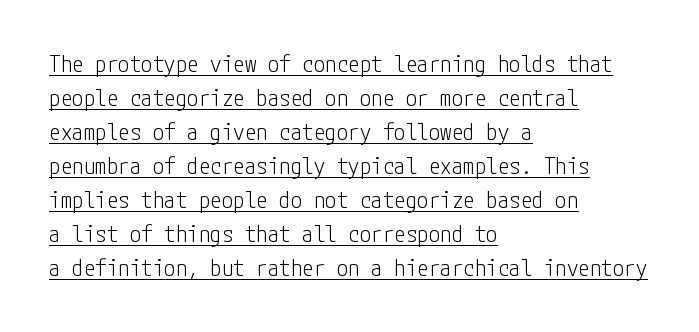
The image shows 23 px text type, upright; set left-aligned, normal line spacing (1.48x), normal letter spacing, underlined.
